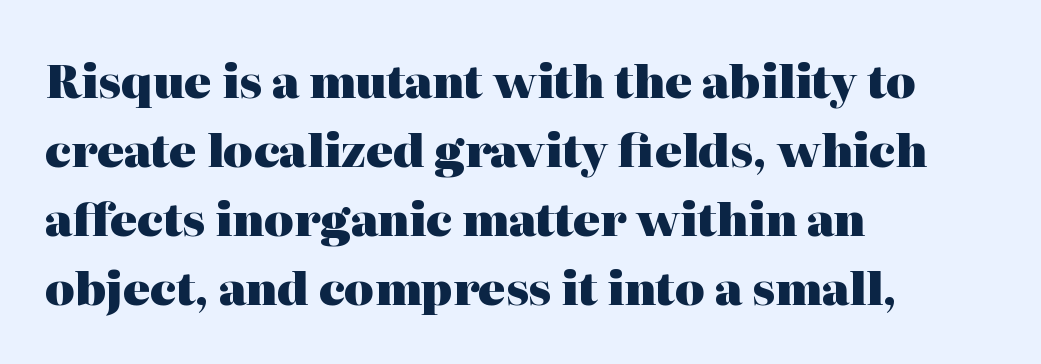
Leading: standard. The rendering uses natural spacing where letterforms have individual widths. Line starts are locked; line ends wander. Quick note: underline off. I'd call this a serif setting — the letters wear small feet. Is the type bold? Yes — the strokes are clearly thick and heavy.
